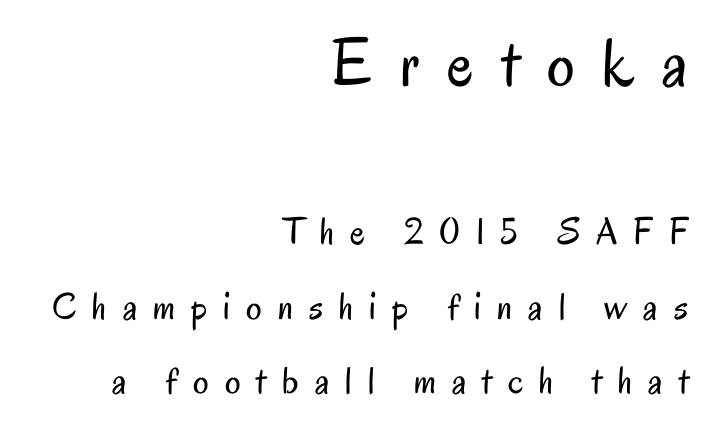
Notice how the passage keeps a crisp vertical edge on the right only. Students, note that the glyphs here are deliberately spaced far apart. If you drew a line through each stem, it would be perfectly vertical. Compare the two chunks: the upper has the greater cap height.
